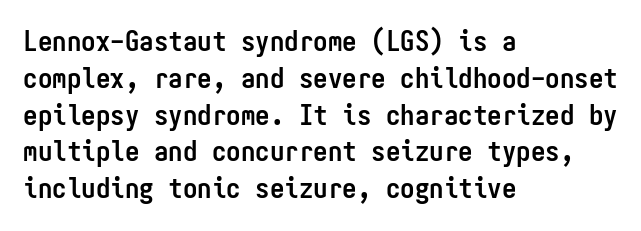
{"serif": "no", "italic": "no", "bold": "yes", "weight": "semibold", "width": "condensed", "stroke_contrast": "low", "x_height": "medium", "monospaced": "yes", "underline": "no", "align": "left", "line_spacing": "normal", "line_spacing_ratio": 1.27, "letter_spacing": "normal", "letter_spacing_em": 0.0, "glyph_px": 29}
